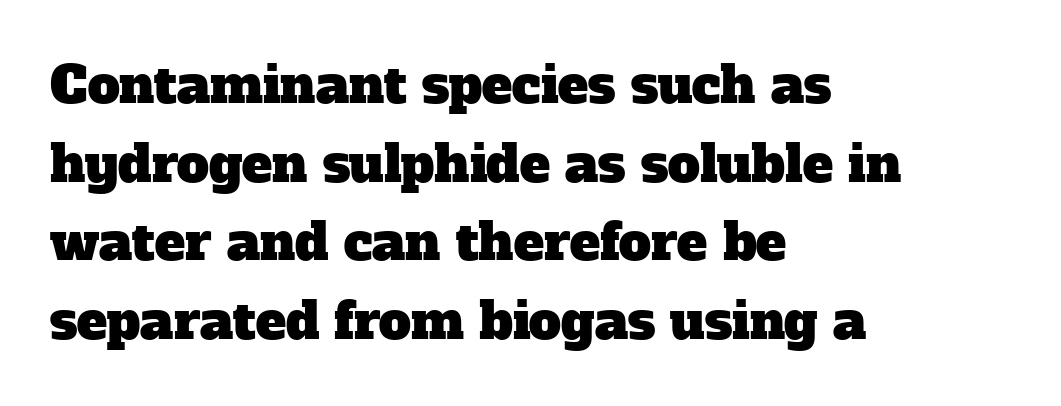
The image shows 51 px serif type; set left-aligned, normal line spacing (1.54x), normal letter spacing, not underlined; low stroke contrast and a medium x-height.
